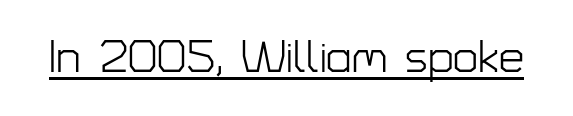
{"serif": "no", "italic": "no", "bold": "no", "weight": "light", "width": "normal", "stroke_contrast": "low", "x_height": "medium", "monospaced": "no", "underline": "yes", "letter_spacing": "normal", "letter_spacing_em": 0.0, "glyph_px": 45}
